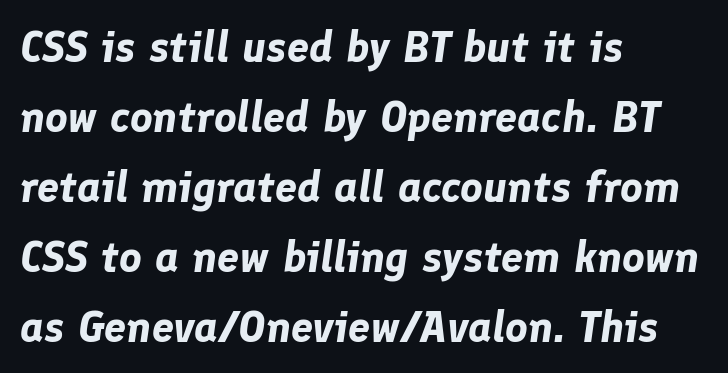
Q: Is the text bold? A: Yes.
Q: Is the text italic (slanted)? A: Yes, it leans right by about 8 degrees.
Q: Is the text underlined? A: No.
Q: How is the paragraph aligned? A: Left-aligned.
Q: Is the spacing between letters normal or unusually wide? A: Normal.
Q: Is the spacing between lines tight, normal or loose? A: Normal.
Q: Width (condensed, normal, or wide)? A: Normal.
Q: Stroke contrast? A: Low.
Q: x-height? A: Medium.
Q: Monospaced? A: No.
